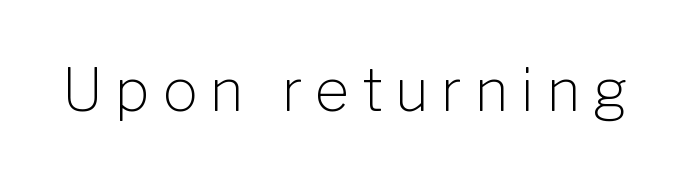
Q: Is the text bold? A: No.
Q: Is the text italic (slanted)? A: No, it is upright.
Q: Is the typeface a serif or a sans-serif typeface? A: Sans-serif.
Q: Is the text underlined? A: No.
Q: Is the spacing between letters normal or unusually wide? A: Unusually wide.
Q: Width (condensed, normal, or wide)? A: Normal.
Q: Stroke contrast? A: Low.
Q: x-height? A: Medium.
Q: Monospaced? A: No.
